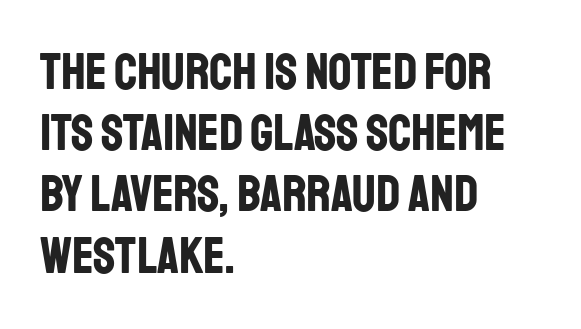
The image shows 51 px bold, condensed sans-serif type, upright; set left-aligned, line spacing 1.2x, normal letter spacing, not underlined; low stroke contrast and a large x-height.
